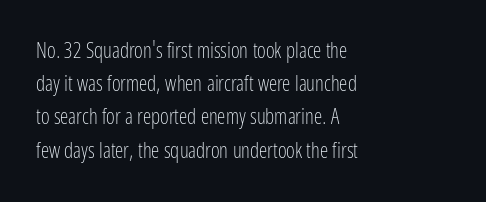
The image shows 21 px text type, upright; set left-aligned, normal line spacing (1.58x), normal letter spacing, not underlined.
